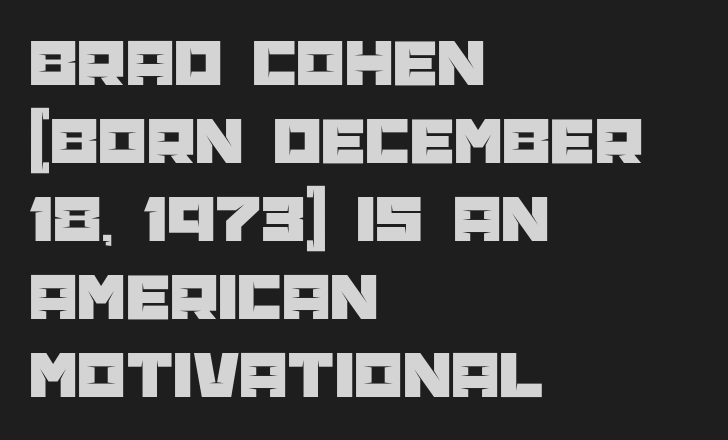
{"serif": "no", "italic": "no", "width": "normal", "stroke_contrast": "low", "x_height": "large", "monospaced": "no", "underline": "no", "align": "left", "line_spacing": "tight", "line_spacing_ratio": 1.13, "letter_spacing": "normal", "letter_spacing_em": 0.0, "glyph_px": 69}
